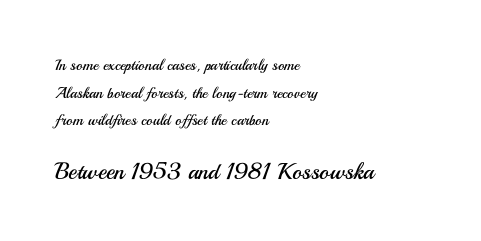
The image shows 23 px text type; set left-aligned, line spacing 1.85x, normal letter spacing, not underlined; the second (bottom) block is 1.53x larger.
